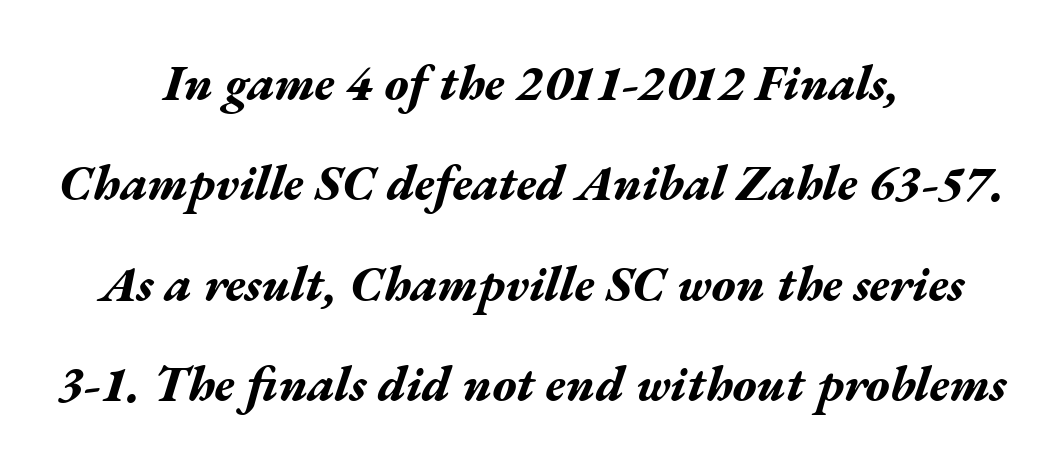
The image shows 49 px bold, wide type, italic (leaning right); set centered, loose line spacing (2.05x), normal letter spacing, not underlined; medium stroke contrast and a medium x-height.
